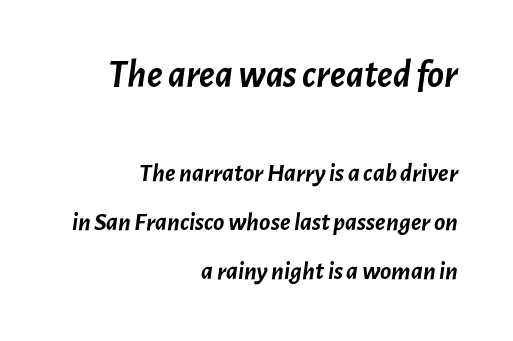
{"italic": "yes", "lean": "right", "slant_degrees": 7, "bold": "yes", "weight": "semibold", "width": "normal", "stroke_contrast": "low", "x_height": "medium", "monospaced": "no", "underline": "no", "align": "right", "line_spacing_ratio": 1.89, "letter_spacing": "normal", "letter_spacing_em": 0.0, "larger_block": "first", "size_ratio": 1.5, "glyph_px": 39}
